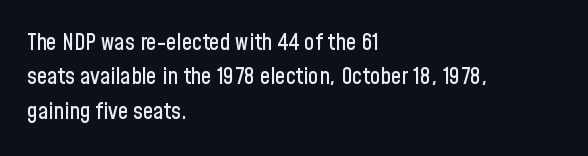
Q: Is the text italic (slanted)? A: No, it is upright.
Q: Is the text underlined? A: No.
Q: How is the paragraph aligned? A: Left-aligned.
Q: Is the spacing between letters normal or unusually wide? A: Normal.
Q: Is the spacing between lines tight, normal or loose? A: Normal.
